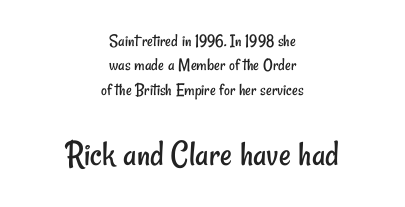
This layout puts the modest block above and the oversized block below. The weight would be labelled regular, book, light, or lighter still. Short note: letters normally spaced. Regular leading.
